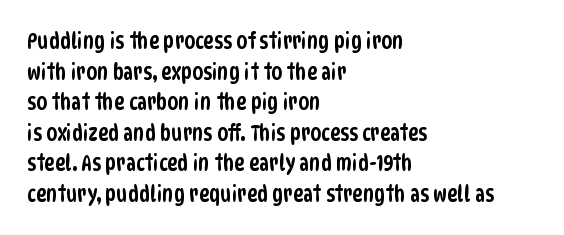
The passage shown is not underscored anywhere. Look at the tracking — it's just the regular setting, nothing added. Compared with typical paragraphs, the rows here are spaced about the same. The text block is weighted toward the left margin, trailing off unevenly rightward.
